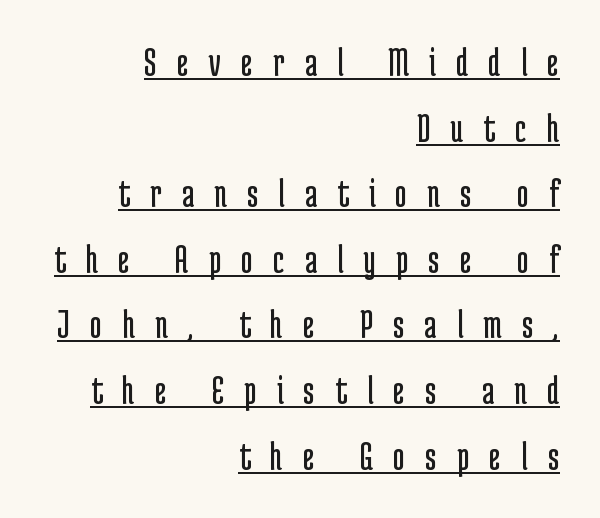
This is underlined copy, the kind a proofreader might mark for attention. Every row of glyphs terminates at an identical x-position on the right. The rendering uses a moderate line-height, typical for paragraphs. Is there any slant? The stems are plumb. The text was rendered using a sans face with plain stroke endings.
